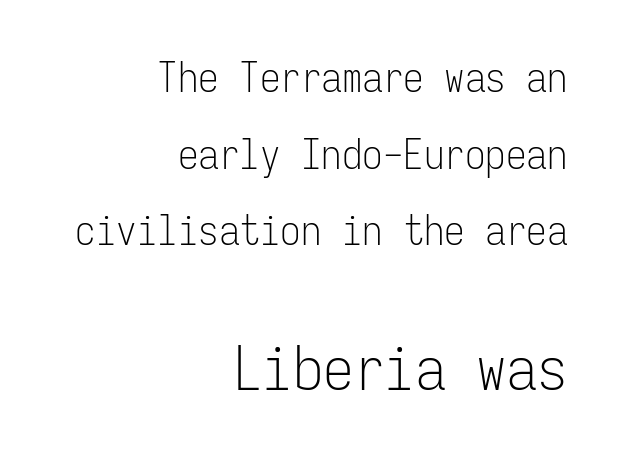
{"serif": "no", "italic": "no", "bold": "no", "weight": "light", "width": "condensed", "stroke_contrast": "low", "x_height": "medium", "monospaced": "yes", "underline": "no", "align": "right", "line_spacing_ratio": 1.87, "letter_spacing": "normal", "letter_spacing_em": 0.0, "larger_block": "second", "size_ratio": 1.49, "glyph_px": 61}
